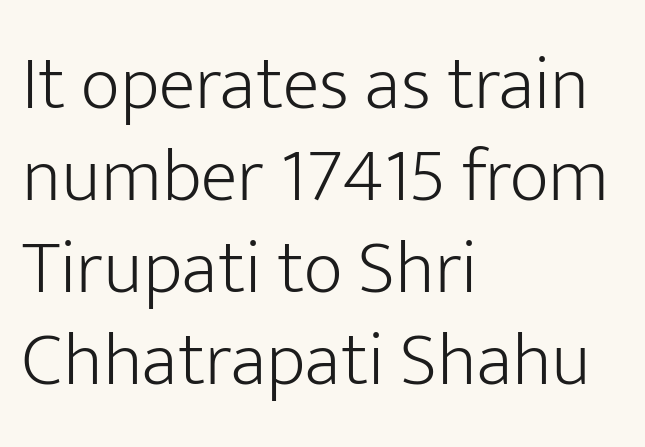
Q: Is the text bold? A: No.
Q: Is the text italic (slanted)? A: No, it is upright.
Q: Is the typeface a serif or a sans-serif typeface? A: Sans-serif.
Q: Is the text underlined? A: No.
Q: How is the paragraph aligned? A: Left-aligned.
Q: Is the spacing between letters normal or unusually wide? A: Normal.
Q: Width (condensed, normal, or wide)? A: Normal.
Q: Stroke contrast? A: Low.
Q: x-height? A: Medium.
Q: Monospaced? A: No.
